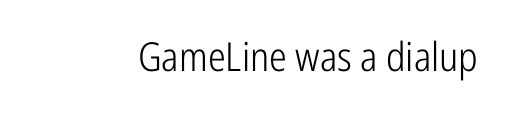
Q: Is the text bold? A: No.
Q: Is the text italic (slanted)? A: No, it is upright.
Q: Is the typeface a serif or a sans-serif typeface? A: Sans-serif.
Q: Is the text underlined? A: No.
Q: Is the spacing between letters normal or unusually wide? A: Normal.
Q: Width (condensed, normal, or wide)? A: Condensed.
Q: Stroke contrast? A: Low.
Q: x-height? A: Medium.
Q: Monospaced? A: No.
